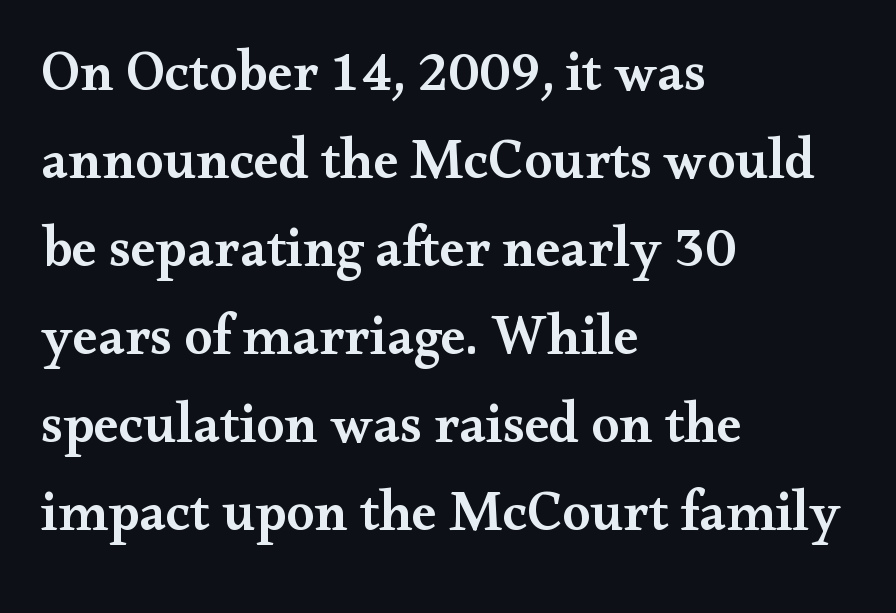
Font category for this specimen: serif. Layout note: lines flush left. Horizontal bands of white between lines are of average thickness. You can tell it's not italic because the verticals are truly vertical. Spacing verdict: proportional, widths tailored to each character. The letterforms sit shoulder to shoulder at normal distance.
